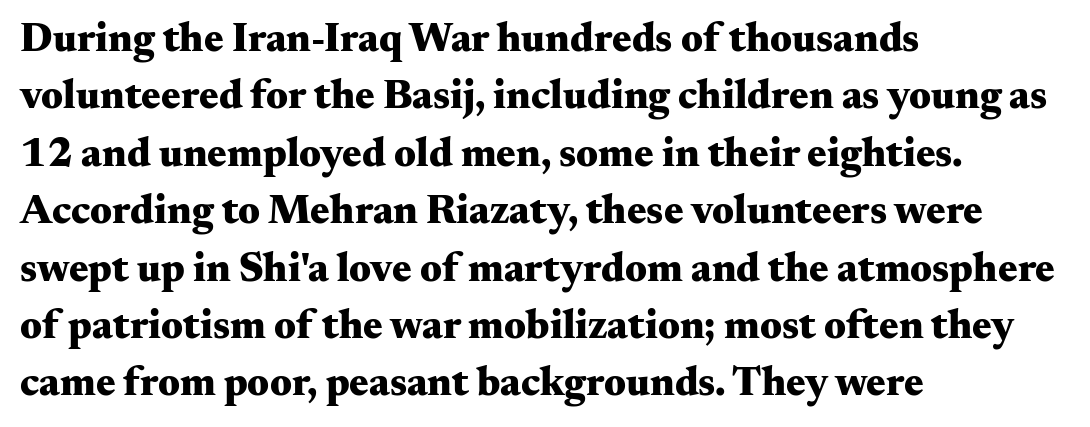
{"serif": "yes", "italic": "no", "bold": "yes", "weight": "heavy", "width": "wide", "stroke_contrast": "medium", "x_height": "small", "monospaced": "no", "underline": "no", "align": "left", "line_spacing": "normal", "line_spacing_ratio": 1.4, "letter_spacing": "normal", "letter_spacing_em": 0.0, "glyph_px": 41}
